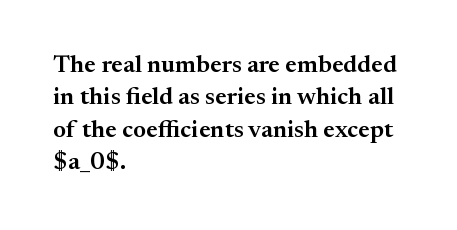
Q: Is the text bold? A: Semi-bold.
Q: Is the text italic (slanted)? A: No, it is upright.
Q: Is the text underlined? A: No.
Q: How is the paragraph aligned? A: Left-aligned.
Q: Is the spacing between letters normal or unusually wide? A: Normal.
Q: Is the spacing between lines tight, normal or loose? A: Normal.
